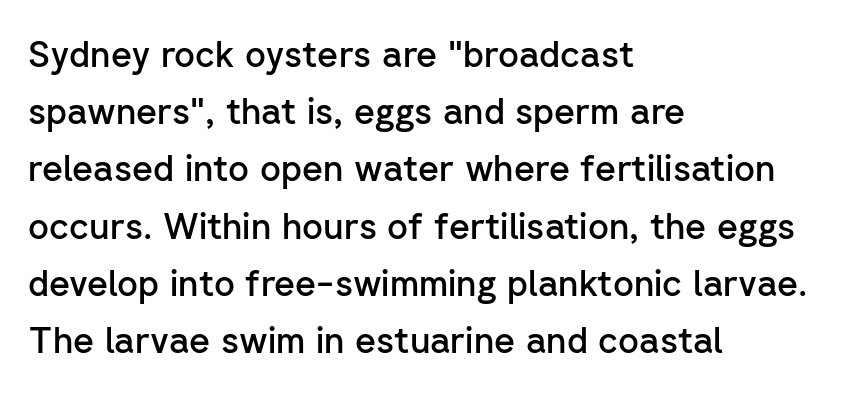
The specimen omits any rule beneath the text block's lines. How are the letters spaced? Ordinarily, with no added tracking. Look at the stroke-to-counter ratio: somewhat heavy, a semibold. The text block is weighted toward the left margin, trailing off unevenly rightward. Looks like regular typesetting: each glyph gets only the width it needs. The rendering shows plain stroke endings on the letterforms — a sans-serif design.
